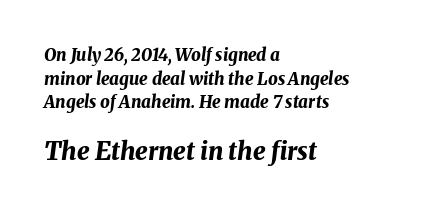
You'd pick this weight for a headline — it's a proper bold. These lines keep a tight, regular rhythm from letter to letter. Slanted lettering throughout. A clean baseline with only descenders dipping below it. Caption: upper text group reduced, lower text group enlarged. Every row of glyphs begins at an identical x-position on the left.
